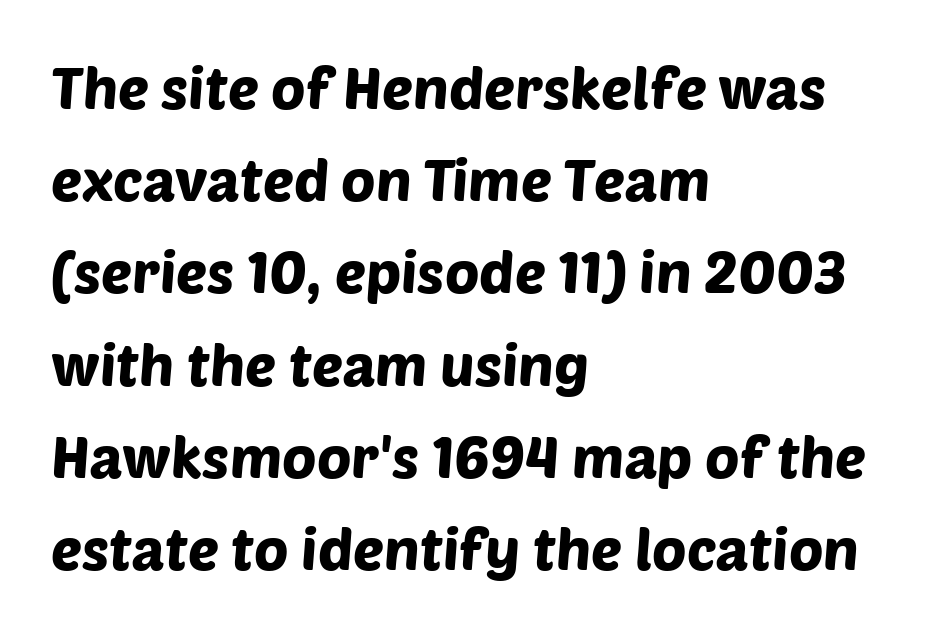
Q: Is the typeface a serif or a sans-serif typeface? A: Sans-serif.
Q: Is the text underlined? A: No.
Q: How is the paragraph aligned? A: Left-aligned.
Q: Is the spacing between letters normal or unusually wide? A: Normal.
Q: Is the spacing between lines tight, normal or loose? A: Normal.
Q: Width (condensed, normal, or wide)? A: Normal.
Q: Stroke contrast? A: Low.
Q: x-height? A: Large.
Q: Monospaced? A: No.
